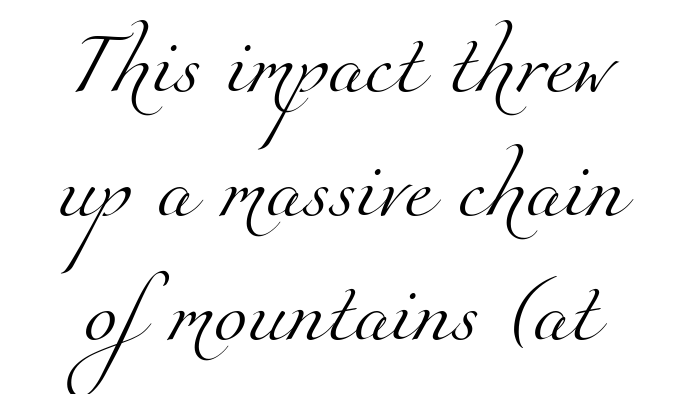
Q: Is the text bold? A: No.
Q: Is the typeface a serif or a sans-serif typeface? A: Serif.
Q: Is the text underlined? A: No.
Q: Is the spacing between letters normal or unusually wide? A: Normal.
Q: Is the spacing between lines tight, normal or loose? A: Loose.
Q: Width (condensed, normal, or wide)? A: Normal.
Q: Stroke contrast? A: Medium.
Q: x-height? A: Small.
Q: Monospaced? A: No.
